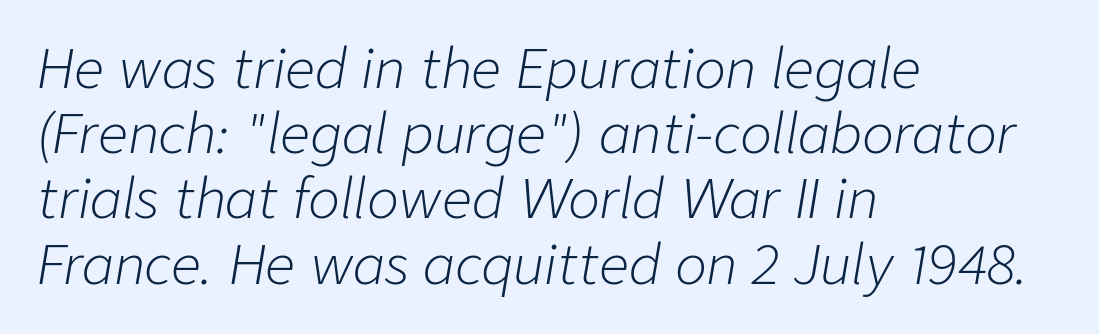
Ink coverage per letter is moderate at most. The rendering applies a slant to the glyphs. How are the letters spaced? Ordinarily, with no added tracking. All the whitespace from short lines collects on the right. The passage shown is not underscored anywhere.
